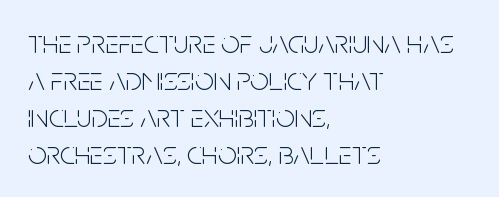
The image shows 33 px light, condensed sans-serif type, upright; set left-aligned, tight line spacing (1.12x), normal letter spacing, not underlined; low stroke contrast and a large x-height.
